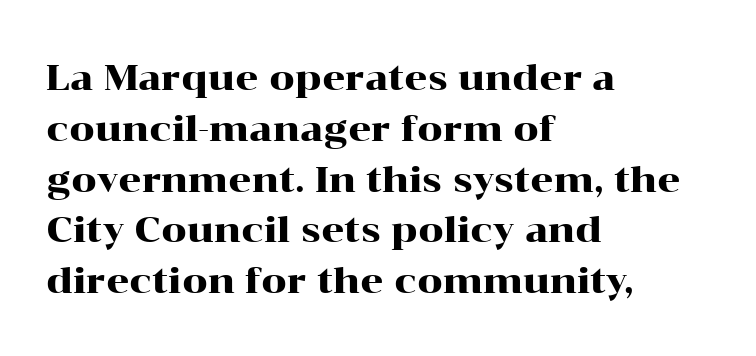
{"serif": "yes", "italic": "no", "width": "wide", "stroke_contrast": "high", "x_height": "medium", "monospaced": "no", "underline": "no", "align": "left", "line_spacing": "normal", "line_spacing_ratio": 1.41, "letter_spacing": "normal", "letter_spacing_em": 0.0, "glyph_px": 36}
